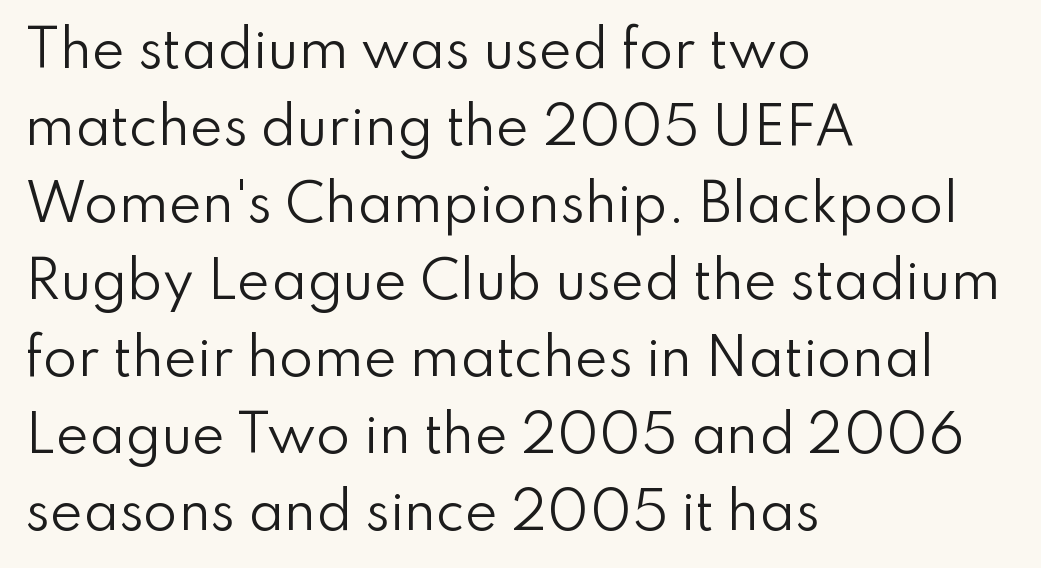
The image shows 50 px regular-weight sans-serif type, upright; set left-aligned, normal line spacing (1.54x), normal letter spacing, not underlined; low stroke contrast and a small x-height.
